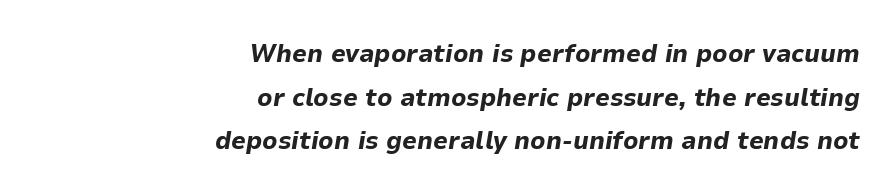
One-word summary of the alignment: right. Words appear dense and cohesive because spacing is normal. Notice how descenders clear the ascenders below comfortably — that's standard leading. Posture: slanted. The foot of each line stays bare and open.
